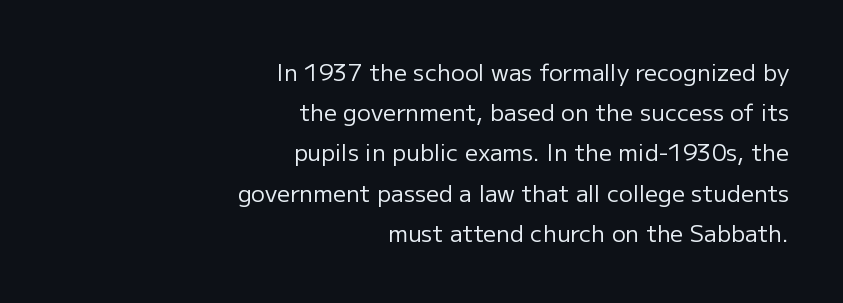
{"italic": "no", "bold": "no", "underline": "no", "align": "right", "line_spacing_ratio": 1.75, "letter_spacing": "normal", "letter_spacing_em": 0.0, "glyph_px": 23}
